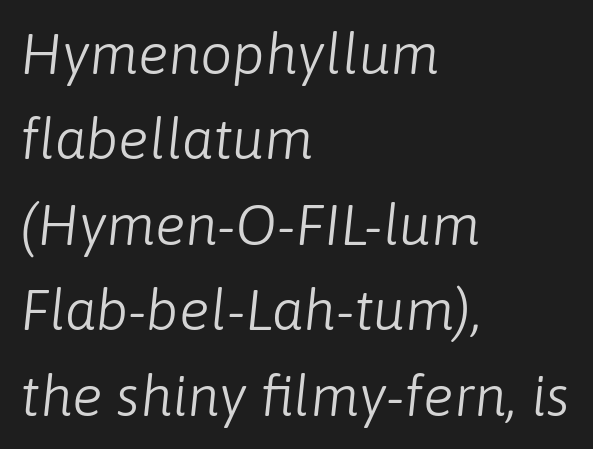
{"italic": "yes", "lean": "right", "slant_degrees": 6, "bold": "no", "weight": "light", "width": "normal", "stroke_contrast": "low", "x_height": "medium", "monospaced": "no", "underline": "no", "align": "left", "line_spacing": "normal", "line_spacing_ratio": 1.5, "letter_spacing": "normal", "letter_spacing_em": 0.0, "glyph_px": 57}
